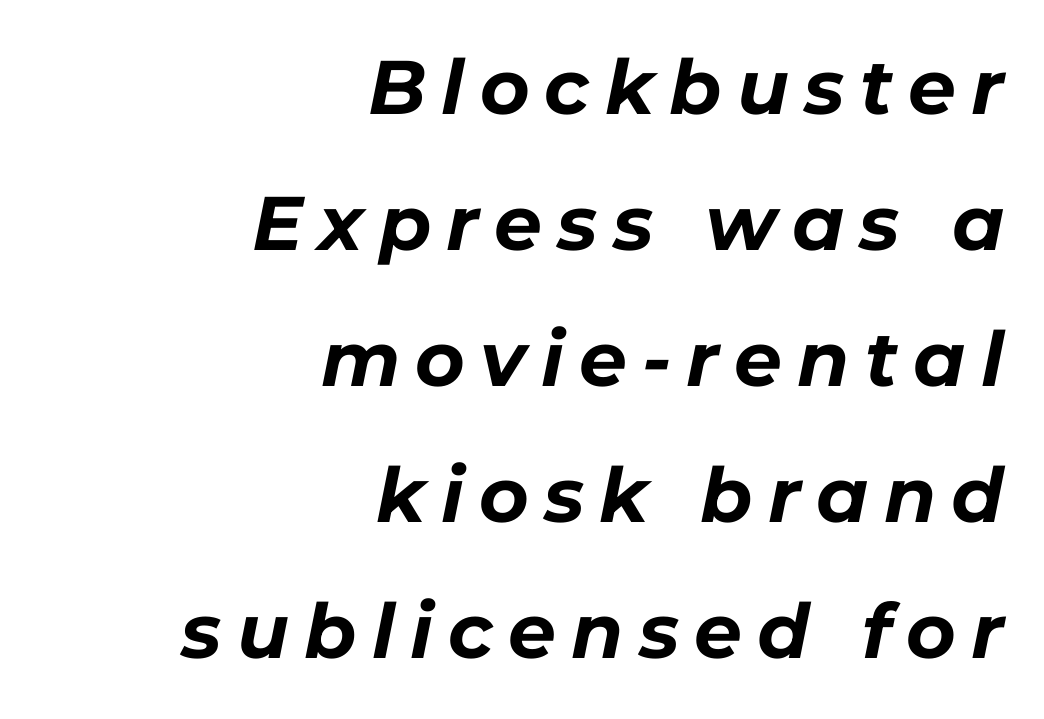
Q: Is the text bold? A: Yes.
Q: Is the text italic (slanted)? A: Yes, it leans right by about 11 degrees.
Q: Is the text underlined? A: No.
Q: How is the paragraph aligned? A: Right-aligned.
Q: Is the spacing between letters normal or unusually wide? A: Unusually wide.
Q: Width (condensed, normal, or wide)? A: Normal.
Q: Stroke contrast? A: Low.
Q: x-height? A: Medium.
Q: Monospaced? A: No.
